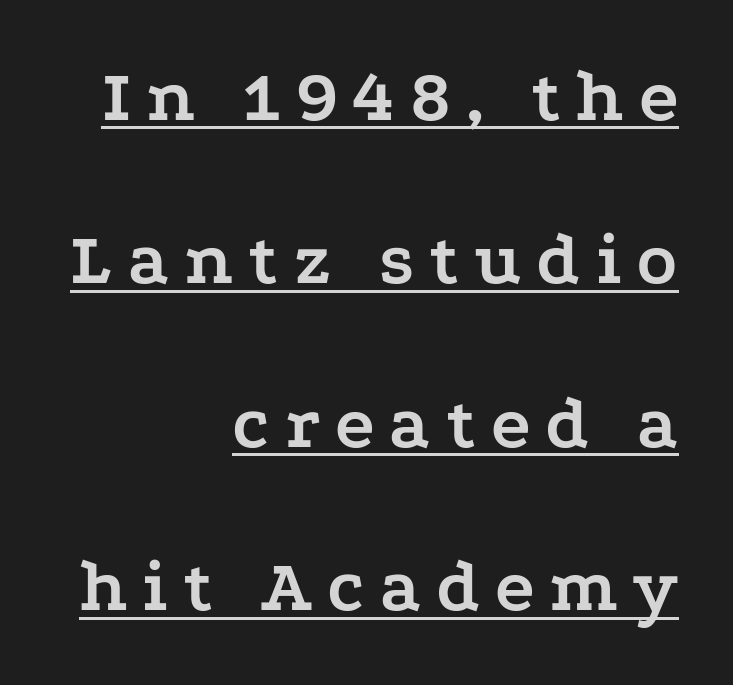
{"serif": "yes", "italic": "no", "bold": "yes", "weight": "semibold", "width": "wide", "stroke_contrast": "low", "x_height": "medium", "monospaced": "no", "underline": "yes", "align": "right", "line_spacing": "loose", "line_spacing_ratio": 2.18, "letter_spacing": "wide", "letter_spacing_em": 0.2, "glyph_px": 75}
